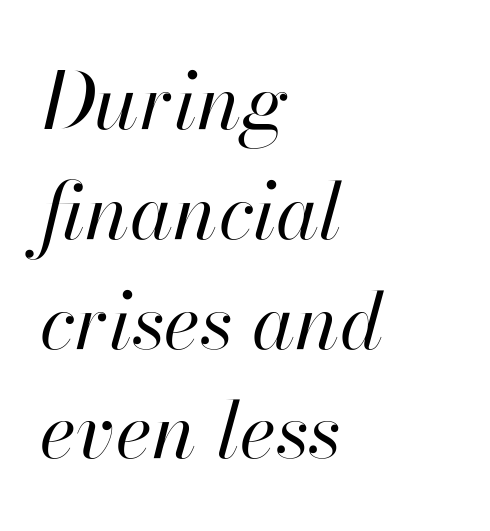
These lines sit exactly where default settings would place them. Think of a printed novel: that variable character pitch is what you see here. The passage shown is not bold in any degree. Short note: letters normally spaced. Observe the lean: these are italic letterforms.
